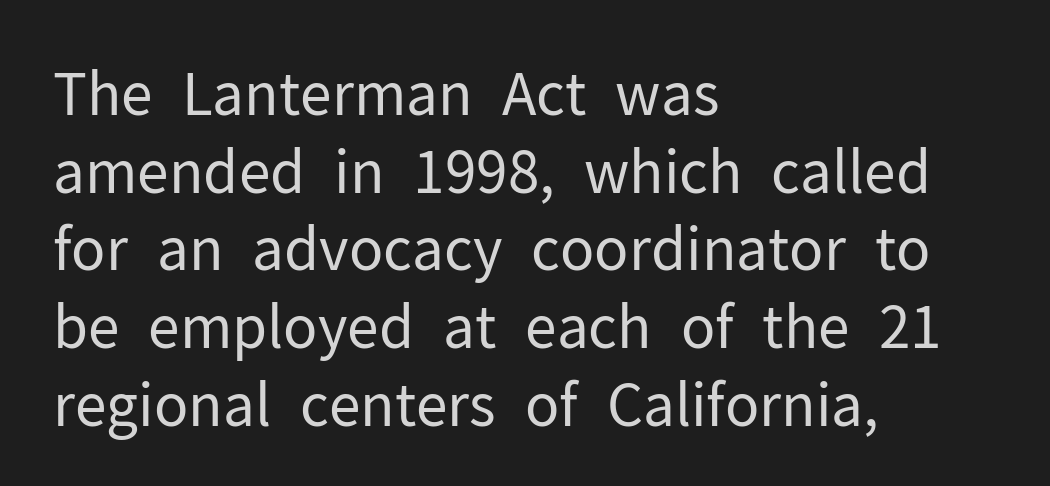
{"serif": "no", "italic": "no", "bold": "no", "weight": "regular", "width": "normal", "stroke_contrast": "low", "x_height": "medium", "monospaced": "no", "underline": "no", "align": "left", "line_spacing": "normal", "line_spacing_ratio": 1.34, "letter_spacing": "normal", "letter_spacing_em": 0.0, "glyph_px": 58}
